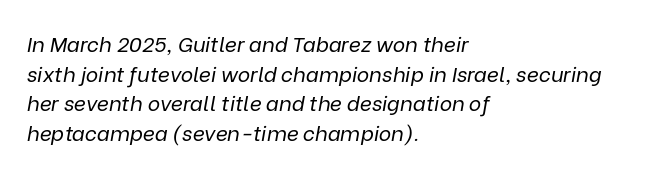
The image shows 21 px text type, italic (leaning right); set left-aligned, normal line spacing (1.41x), normal letter spacing, not underlined.
